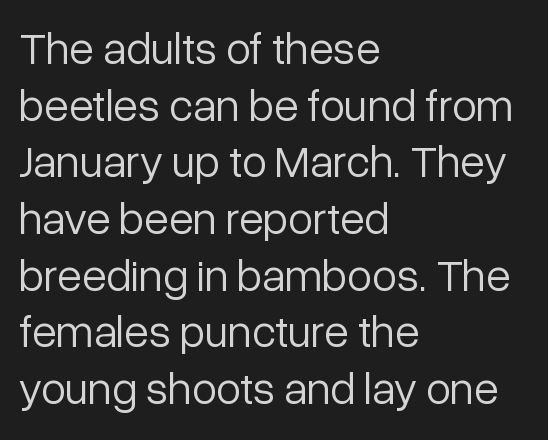
Q: Is the text bold? A: No.
Q: Is the text italic (slanted)? A: No, it is upright.
Q: Is the typeface a serif or a sans-serif typeface? A: Sans-serif.
Q: Is the text underlined? A: No.
Q: How is the paragraph aligned? A: Left-aligned.
Q: Is the spacing between letters normal or unusually wide? A: Normal.
Q: Is the spacing between lines tight, normal or loose? A: Normal.
Q: Width (condensed, normal, or wide)? A: Normal.
Q: Stroke contrast? A: Low.
Q: x-height? A: Medium.
Q: Monospaced? A: No.
